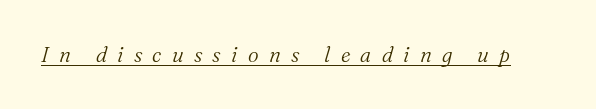
Q: Is the text bold? A: No.
Q: Is the text italic (slanted)? A: Yes, it leans right by about 16 degrees.
Q: Is the text underlined? A: Yes.
Q: Is the spacing between letters normal or unusually wide? A: Unusually wide.
